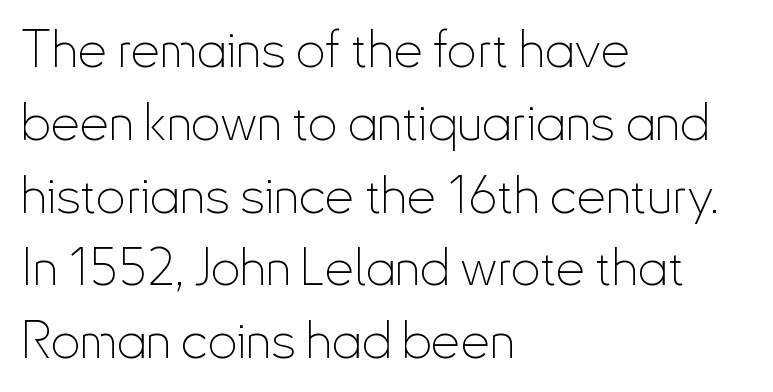
Q: Is the text bold? A: No.
Q: Is the text italic (slanted)? A: No, it is upright.
Q: Is the typeface a serif or a sans-serif typeface? A: Sans-serif.
Q: Is the text underlined? A: No.
Q: How is the paragraph aligned? A: Left-aligned.
Q: Is the spacing between letters normal or unusually wide? A: Normal.
Q: Is the spacing between lines tight, normal or loose? A: Normal.
Q: Width (condensed, normal, or wide)? A: Condensed.
Q: Stroke contrast? A: Low.
Q: x-height? A: Small.
Q: Monospaced? A: No.
